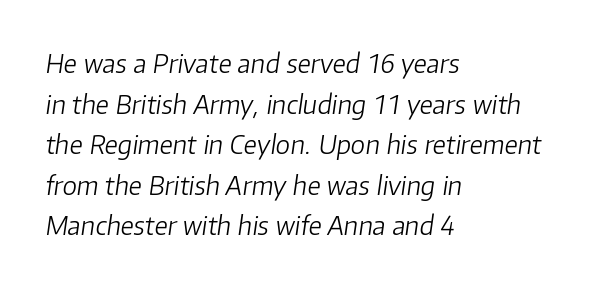
Q: Is the text bold? A: No.
Q: Is the text italic (slanted)? A: Yes, it leans right by about 8 degrees.
Q: Is the text underlined? A: No.
Q: How is the paragraph aligned? A: Left-aligned.
Q: Is the spacing between letters normal or unusually wide? A: Normal.
Q: Is the spacing between lines tight, normal or loose? A: Normal.
